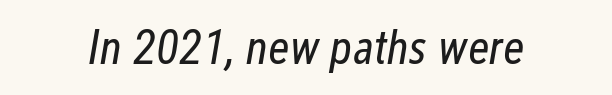
Just letters on the line, the space beneath them empty. Character widths vary here, with narrow letters taking less room than wide ones. This reads as an unemphasized weight, regular at the heaviest. Compared with typical body copy, the letter spacing here is the same. Designer's note — italics engaged.
